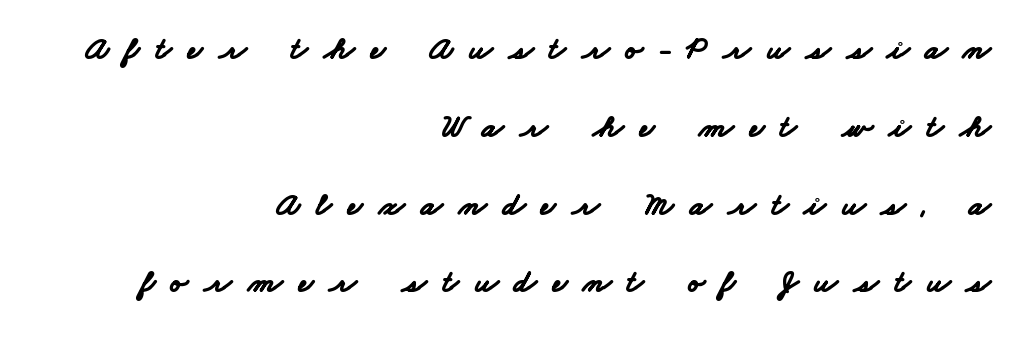
The image shows 32 px bold, wide sans-serif type; set right-aligned, loose line spacing (2.43x), unusually wide letter spacing (+0.5 em), not underlined; low stroke contrast and a small x-height.
